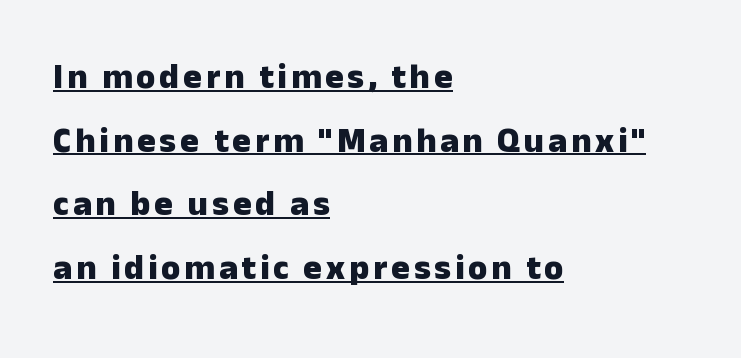
The image shows 35 px heavy sans-serif type, upright; set left-aligned, line spacing 1.82x, underlined; low stroke contrast and a medium x-height.
